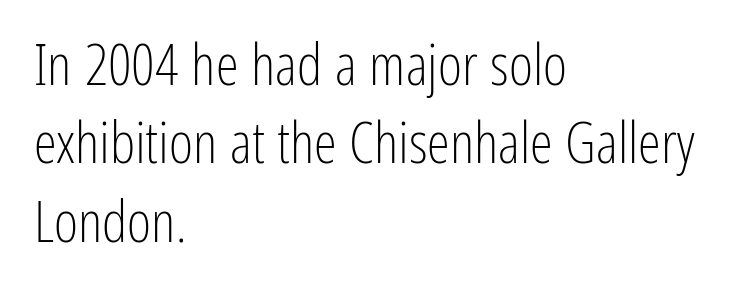
Q: Is the text bold? A: No.
Q: Is the text italic (slanted)? A: No, it is upright.
Q: Is the typeface a serif or a sans-serif typeface? A: Sans-serif.
Q: Is the text underlined? A: No.
Q: How is the paragraph aligned? A: Left-aligned.
Q: Is the spacing between letters normal or unusually wide? A: Normal.
Q: Is the spacing between lines tight, normal or loose? A: Normal.
Q: Width (condensed, normal, or wide)? A: Condensed.
Q: Stroke contrast? A: Low.
Q: x-height? A: Medium.
Q: Monospaced? A: No.
